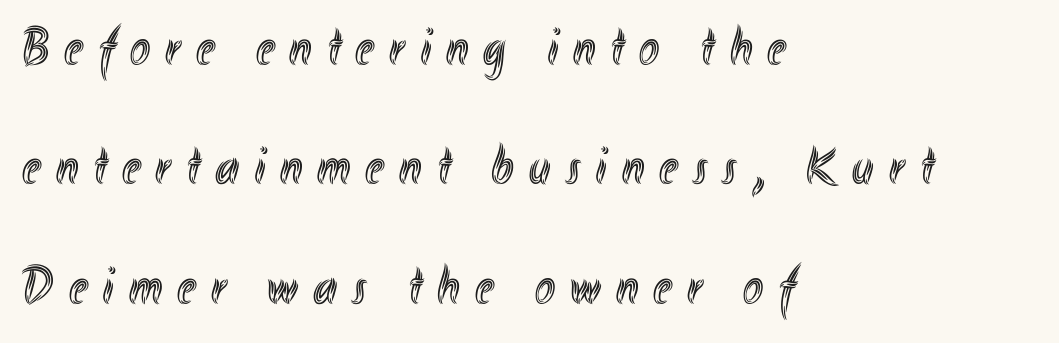
These lines have a slow, spaced-out rhythm from letter to letter. These lines are rendered in a variable-pitch font. The string is rendered with underlining switched off. This block would shrink considerably if given ordinary leading; it's expanded now. The ragged edge is on the right, which tells us the setting is flush left.
